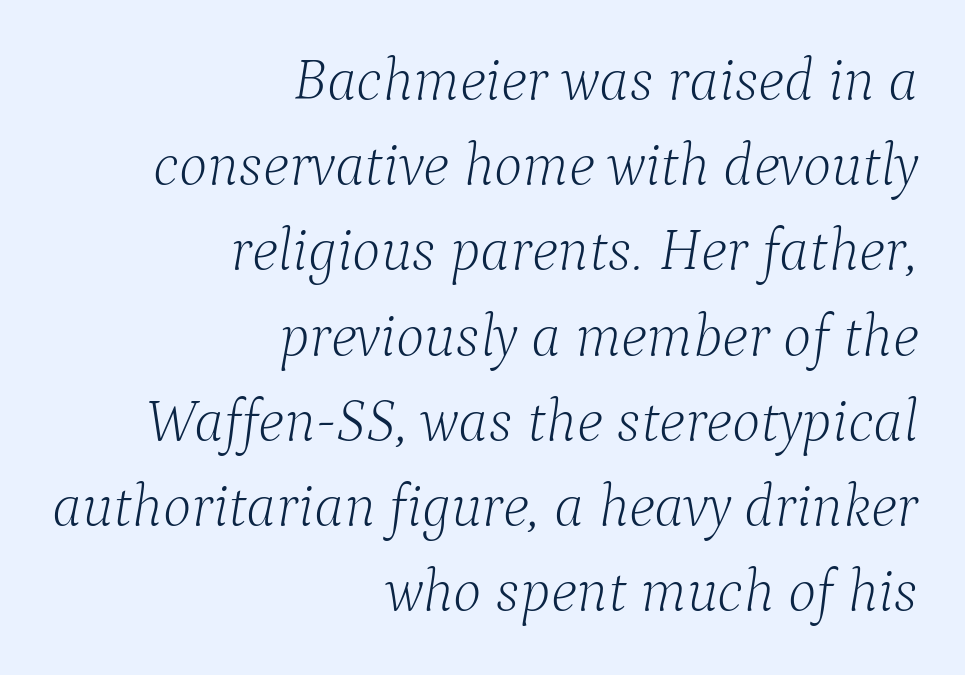
{"serif": "yes", "italic": "yes", "lean": "right", "slant_degrees": 9, "bold": "no", "weight": "light", "width": "normal", "stroke_contrast": "low", "x_height": "medium", "monospaced": "no", "underline": "no", "align": "right", "line_spacing": "normal", "line_spacing_ratio": 1.42, "letter_spacing": "normal", "letter_spacing_em": 0.0, "glyph_px": 60}
